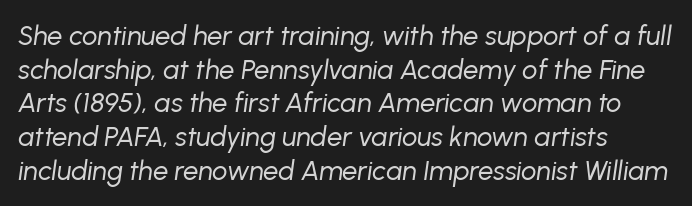
Beneath every word, the page is bare. Looking at the ascenders, they clearly lean. Summary of vertical rhythm: regular, with standard interline spacing. A typesetter would call this zero additional tracking.
